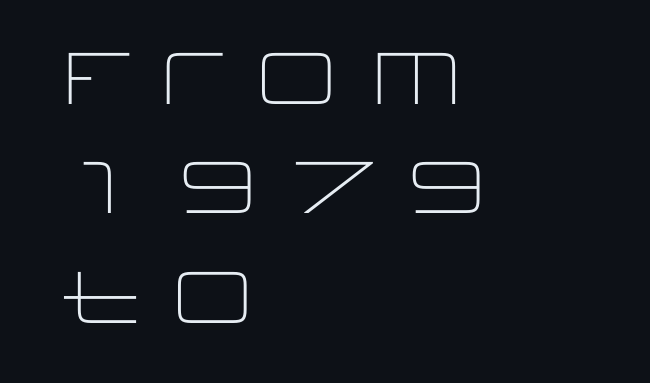
{"serif": "no", "italic": "no", "bold": "no", "weight": "light", "width": "wide", "stroke_contrast": "low", "x_height": "large", "monospaced": "no", "underline": "no", "align": "left", "line_spacing": "normal", "line_spacing_ratio": 1.5, "letter_spacing": "normal", "letter_spacing_em": 0.0, "glyph_px": 73}
